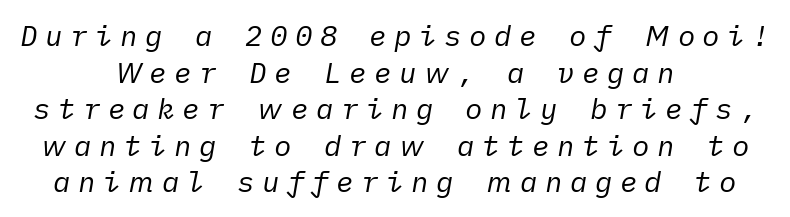
The image shows 29 px regular-weight type, italic (leaning right); set centered, normal line spacing (1.26x), unusually wide letter spacing (+0.26 em), not underlined; low stroke contrast and a medium x-height.
